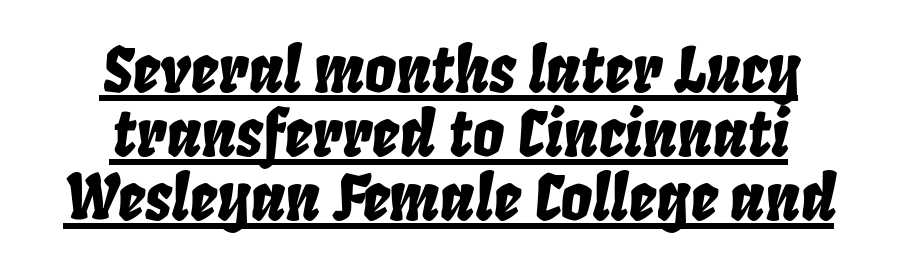
{"italic": "yes", "lean": "right", "slant_degrees": 8, "width": "condensed", "stroke_contrast": "low", "x_height": "large", "monospaced": "no", "underline": "yes", "align": "center", "line_spacing": "tight", "line_spacing_ratio": 1.03, "letter_spacing": "normal", "letter_spacing_em": 0.0, "glyph_px": 62}
